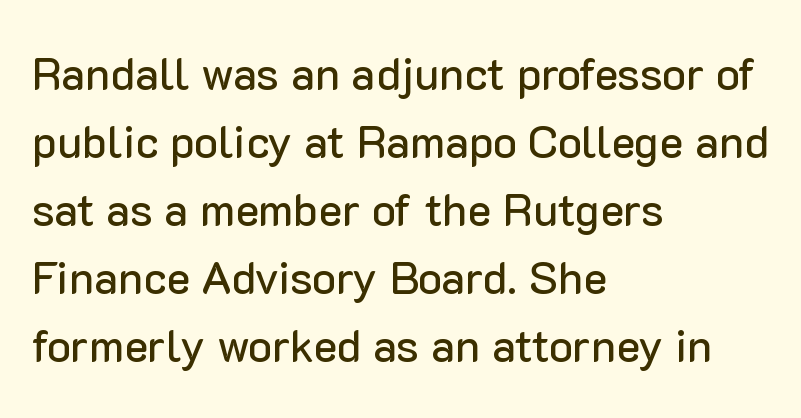
Q: Is the text italic (slanted)? A: No, it is upright.
Q: Is the typeface a serif or a sans-serif typeface? A: Sans-serif.
Q: Is the text underlined? A: No.
Q: How is the paragraph aligned? A: Left-aligned.
Q: Is the spacing between letters normal or unusually wide? A: Normal.
Q: Is the spacing between lines tight, normal or loose? A: Normal.
Q: Width (condensed, normal, or wide)? A: Normal.
Q: Stroke contrast? A: Low.
Q: x-height? A: Medium.
Q: Monospaced? A: No.
